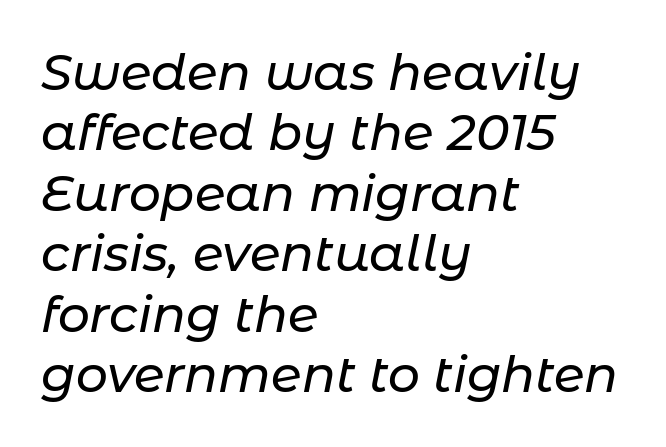
Q: Is the text italic (slanted)? A: Yes, it leans right by about 11 degrees.
Q: Is the text underlined? A: No.
Q: How is the paragraph aligned? A: Left-aligned.
Q: Is the spacing between letters normal or unusually wide? A: Normal.
Q: Width (condensed, normal, or wide)? A: Normal.
Q: Stroke contrast? A: Low.
Q: x-height? A: Medium.
Q: Monospaced? A: No.
